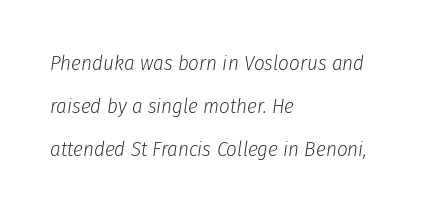
The image shows 21 px text type, italic (leaning right); set left-aligned, loose line spacing (2.04x), normal letter spacing, not underlined.
